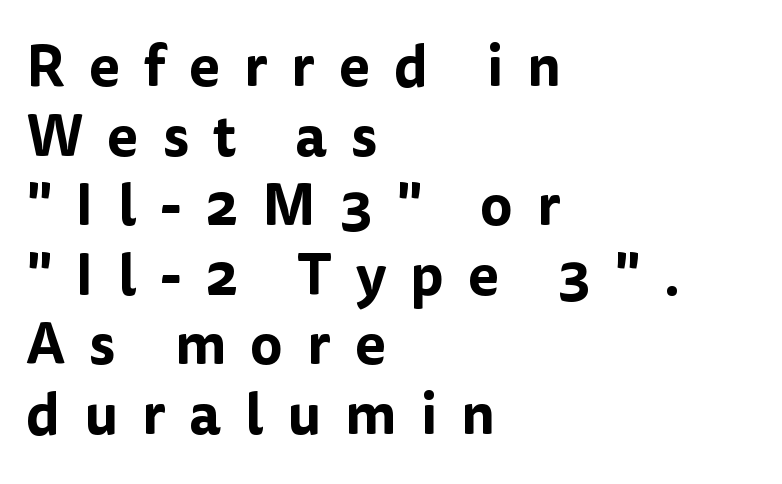
{"serif": "no", "italic": "no", "width": "normal", "stroke_contrast": "low", "x_height": "medium", "monospaced": "no", "underline": "no", "align": "left", "line_spacing_ratio": 1.22, "letter_spacing": "wide", "letter_spacing_em": 0.42, "glyph_px": 57}
